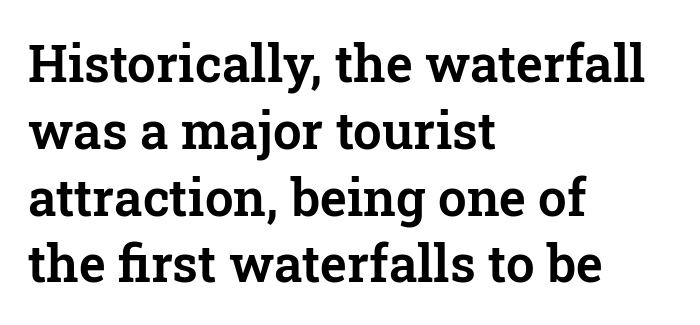
Q: Is the text italic (slanted)? A: No, it is upright.
Q: Is the typeface a serif or a sans-serif typeface? A: Serif.
Q: Is the text underlined? A: No.
Q: How is the paragraph aligned? A: Left-aligned.
Q: Is the spacing between letters normal or unusually wide? A: Normal.
Q: Is the spacing between lines tight, normal or loose? A: Normal.
Q: Width (condensed, normal, or wide)? A: Normal.
Q: Stroke contrast? A: Low.
Q: x-height? A: Medium.
Q: Monospaced? A: No.
